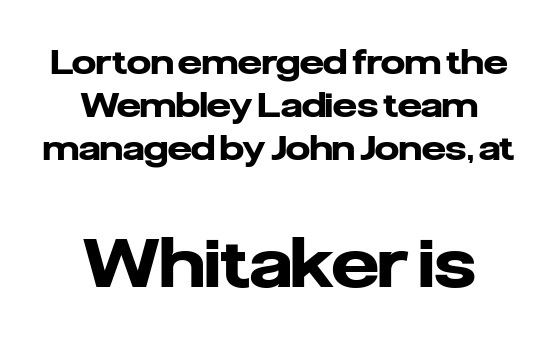
Characters follow at the spacing the type designer built in. Stroke terminals: plain, sans-serif. Which margin do the lines hug? Neither — every line sits in the middle. Is this a fixed-width face? No — the glyphs have proportional, varying widths.
